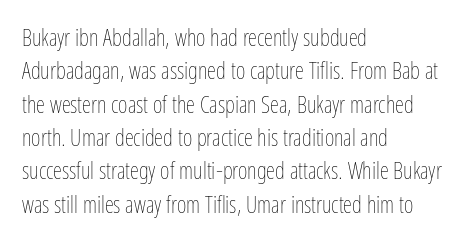
How would I describe the line gaps? Plain and ordinary. Just letters on the line, the space beneath them empty. Alignment: flush left. In terms of posture, this sample is upright.
